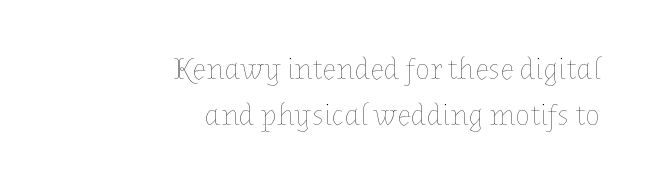
Q: Is the text bold? A: No.
Q: Is the text italic (slanted)? A: No, it is upright.
Q: Is the text underlined? A: No.
Q: How is the paragraph aligned? A: Right-aligned.
Q: Is the spacing between letters normal or unusually wide? A: Normal.
Q: Is the spacing between lines tight, normal or loose? A: Normal.
Q: Width (condensed, normal, or wide)? A: Normal.
Q: Stroke contrast? A: Low.
Q: x-height? A: Medium.
Q: Monospaced? A: No.
